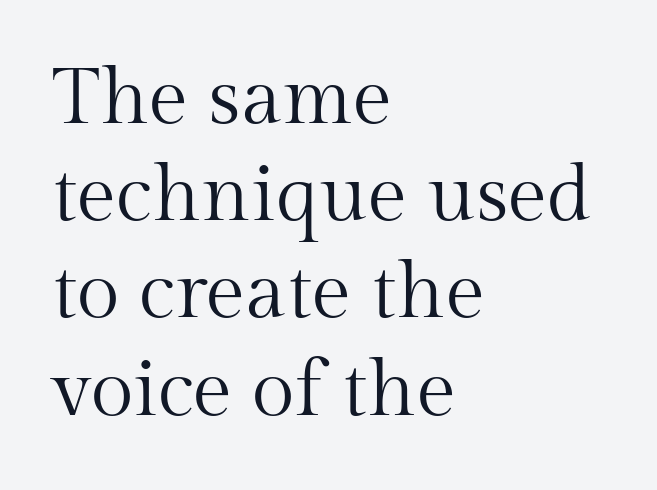
Q: Is the text bold? A: No.
Q: Is the text italic (slanted)? A: No, it is upright.
Q: Is the typeface a serif or a sans-serif typeface? A: Serif.
Q: Is the text underlined? A: No.
Q: How is the paragraph aligned? A: Left-aligned.
Q: Is the spacing between letters normal or unusually wide? A: Normal.
Q: Width (condensed, normal, or wide)? A: Normal.
Q: Stroke contrast? A: Medium.
Q: x-height? A: Medium.
Q: Monospaced? A: No.
